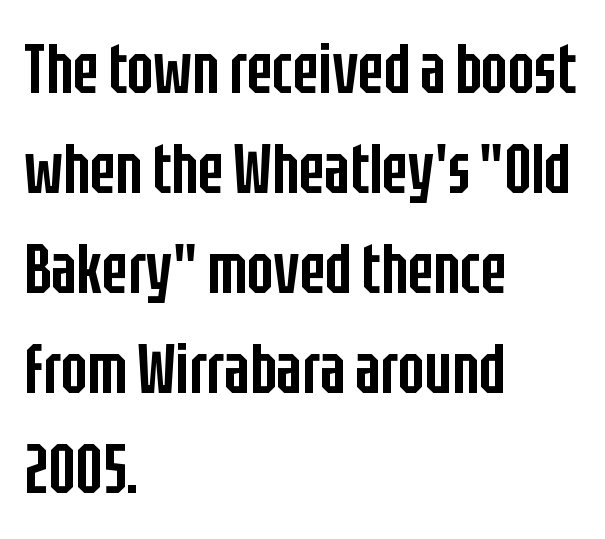
{"serif": "no", "italic": "no", "bold": "semi", "weight": "semibold", "width": "condensed", "stroke_contrast": "low", "x_height": "large", "monospaced": "no", "underline": "no", "align": "left", "line_spacing": "normal", "line_spacing_ratio": 1.45, "letter_spacing": "normal", "letter_spacing_em": 0.0, "glyph_px": 69}
